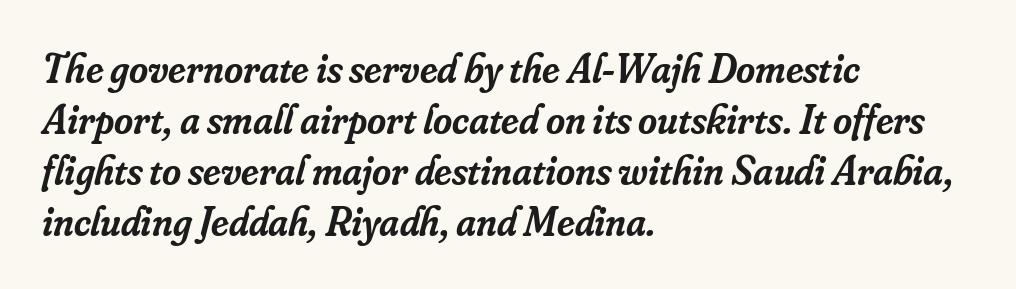
The image shows 41 px semibold serif type, italic (leaning right); set left-aligned, line spacing 1.24x, normal letter spacing, not underlined; low stroke contrast and a small x-height.
